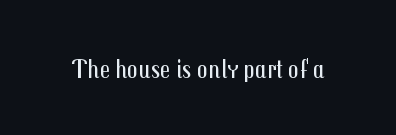
The image shows 27 px text type, upright; set normal letter spacing, not underlined.
